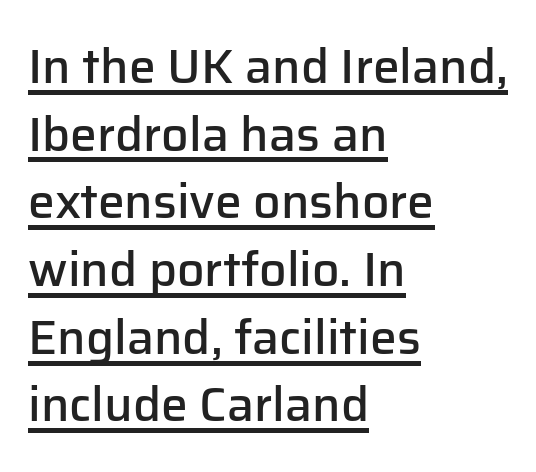
The image shows 48 px semibold sans-serif type, upright; set left-aligned, normal line spacing (1.41x), normal letter spacing, underlined; low stroke contrast and a medium x-height.
